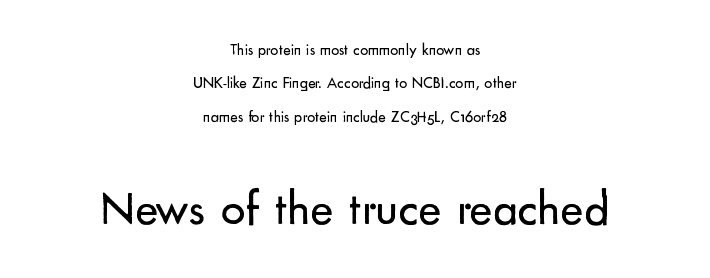
{"serif": "no", "italic": "no", "bold": "no", "weight": "regular", "width": "normal", "stroke_contrast": "low", "x_height": "small", "monospaced": "no", "underline": "no", "align": "center", "line_spacing": "loose", "line_spacing_ratio": 2.08, "letter_spacing": "normal", "letter_spacing_em": 0.0, "larger_block": "second", "size_ratio": 3.06, "glyph_px": 49}
